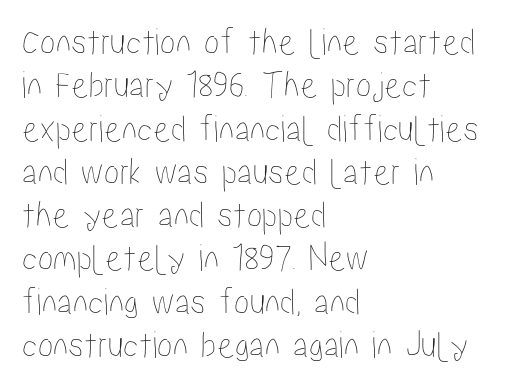
A typesetter would call this zero additional tracking. Quick note: underline off. Notice how the stems are strictly vertical — no italics here. Character widths vary here, with narrow letters taking less room than wide ones. Horizontal bands of white between lines are thin slivers.
